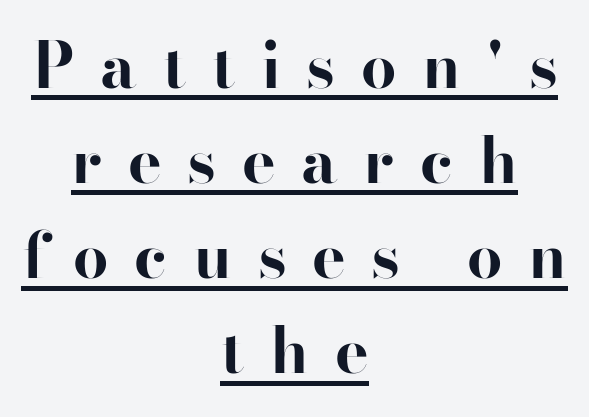
{"serif": "yes", "italic": "no", "bold": "yes", "weight": "bold", "width": "normal", "stroke_contrast": "high", "x_height": "small", "monospaced": "no", "underline": "yes", "align": "center", "line_spacing": "normal", "line_spacing_ratio": 1.51, "letter_spacing": "wide", "letter_spacing_em": 0.41, "glyph_px": 63}
